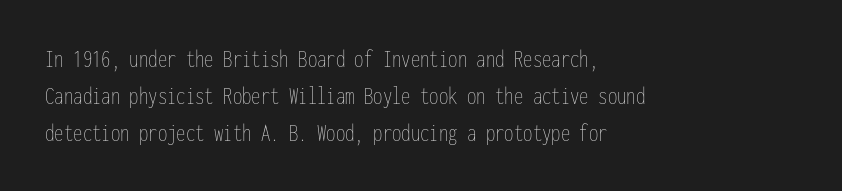
The image shows 25 px text type, upright; set left-aligned, normal line spacing (1.48x), normal letter spacing, not underlined.
